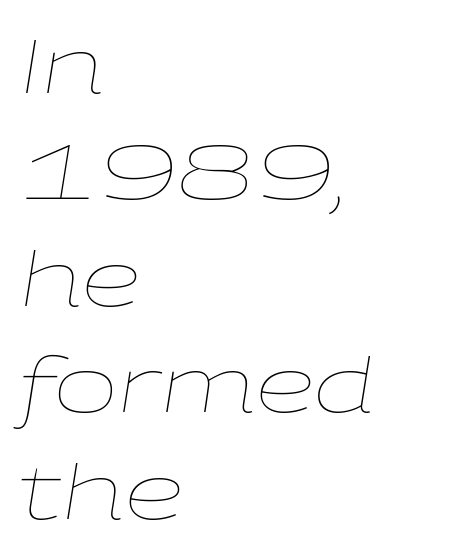
{"italic": "yes", "lean": "right", "slant_degrees": 9, "bold": "no", "weight": "thin", "width": "wide", "stroke_contrast": "low", "x_height": "medium", "monospaced": "no", "underline": "no", "align": "left", "line_spacing": "normal", "line_spacing_ratio": 1.4, "letter_spacing": "normal", "letter_spacing_em": 0.0, "glyph_px": 76}
